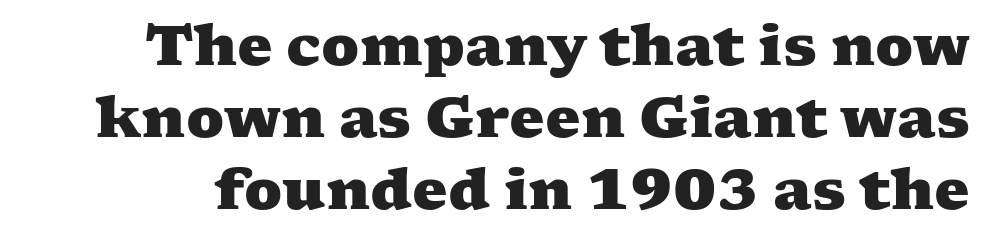
Q: Is the text bold? A: Yes.
Q: Is the typeface a serif or a sans-serif typeface? A: Serif.
Q: Is the text underlined? A: No.
Q: Is the spacing between letters normal or unusually wide? A: Normal.
Q: Is the spacing between lines tight, normal or loose? A: Normal.
Q: Width (condensed, normal, or wide)? A: Wide.
Q: Stroke contrast? A: Medium.
Q: x-height? A: Medium.
Q: Monospaced? A: No.
